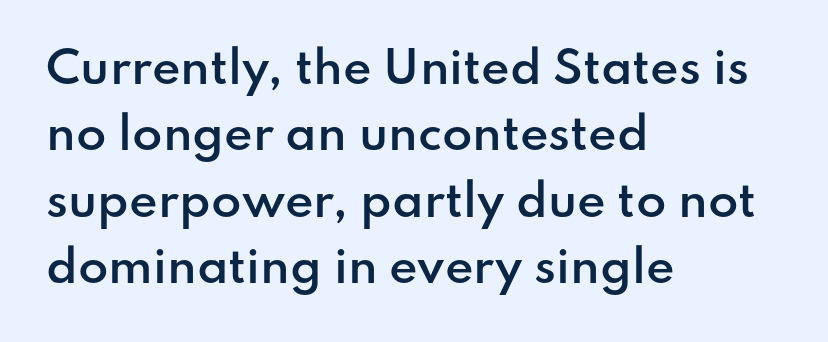
What weight is shown? A semibold, between regular and bold. A typesetter would call this leading conventional body-copy spacing. Look at the tracking — it's just the regular setting, nothing added. This is roman type, the default non-slanted kind.
